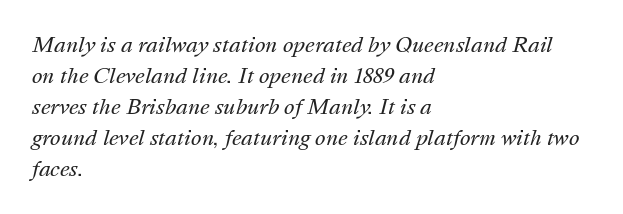
{"italic": "yes", "lean": "right", "slant_degrees": 16, "bold": "no", "underline": "no", "align": "left", "line_spacing": "normal", "line_spacing_ratio": 1.55, "letter_spacing": "normal", "letter_spacing_em": 0.0, "glyph_px": 20}
